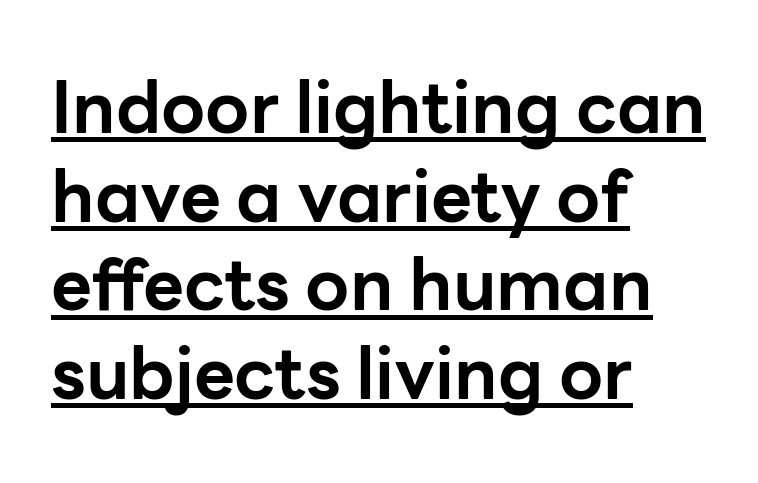
The ragged edge is on the right, which tells us the setting is flush left. These characters rest on top of a visible drawn line. Pretty heavy lettering here — definitely bold. Here the designer chose a conventional face with non-uniform glyph widths. Is there any slant? The stems are plumb.
